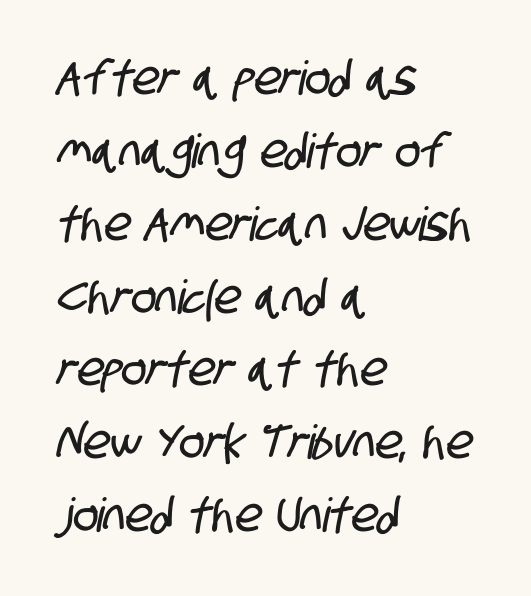
The image shows 47 px condensed sans-serif type; set left-aligned, normal line spacing (1.55x), normal letter spacing, not underlined; low stroke contrast and a large x-height.
